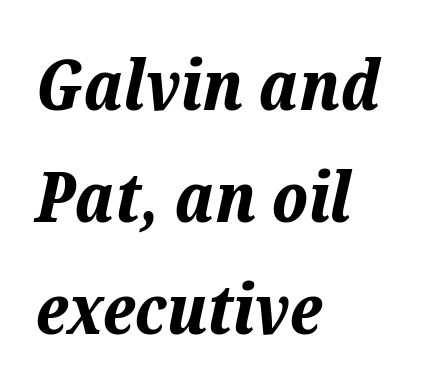
Q: Is the text bold? A: Yes.
Q: Is the text italic (slanted)? A: Yes, it leans right by about 12 degrees.
Q: Is the text underlined? A: No.
Q: How is the paragraph aligned? A: Left-aligned.
Q: Is the spacing between letters normal or unusually wide? A: Normal.
Q: Is the spacing between lines tight, normal or loose? A: Normal.
Q: Width (condensed, normal, or wide)? A: Normal.
Q: Stroke contrast? A: Low.
Q: x-height? A: Medium.
Q: Monospaced? A: No.
